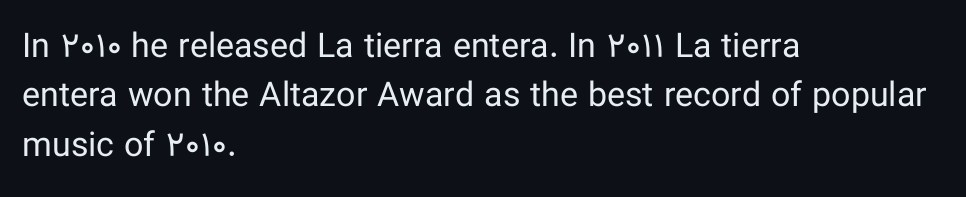
{"serif": "no", "italic": "no", "bold": "no", "weight": "regular", "width": "normal", "stroke_contrast": "low", "x_height": "medium", "monospaced": "no", "underline": "no", "align": "left", "line_spacing": "normal", "line_spacing_ratio": 1.45, "letter_spacing": "normal", "letter_spacing_em": 0.0, "glyph_px": 34}
